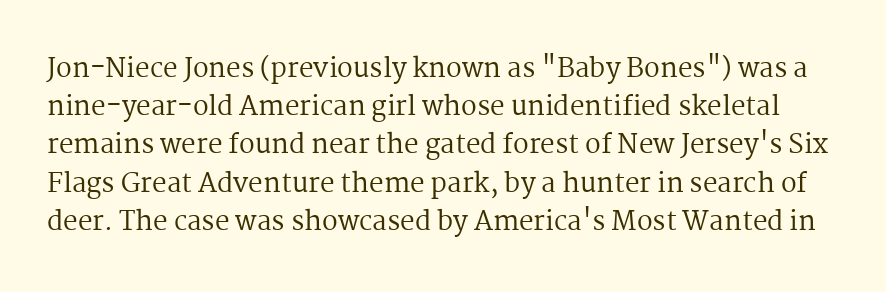
The image shows 26 px text type, upright; set normal line spacing (1.47x), normal letter spacing, not underlined.
